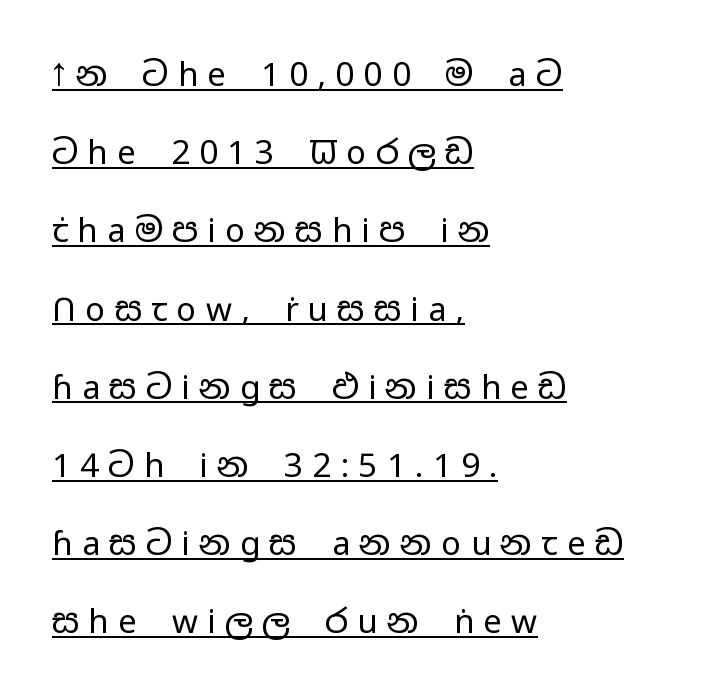
Q: Is the text bold? A: No.
Q: Is the text italic (slanted)? A: No, it is upright.
Q: Is the typeface a serif or a sans-serif typeface? A: Sans-serif.
Q: Is the text underlined? A: Yes.
Q: How is the paragraph aligned? A: Left-aligned.
Q: Is the spacing between letters normal or unusually wide? A: Unusually wide.
Q: Is the spacing between lines tight, normal or loose? A: Loose.
Q: Width (condensed, normal, or wide)? A: Wide.
Q: Stroke contrast? A: Low.
Q: x-height? A: Medium.
Q: Monospaced? A: No.
